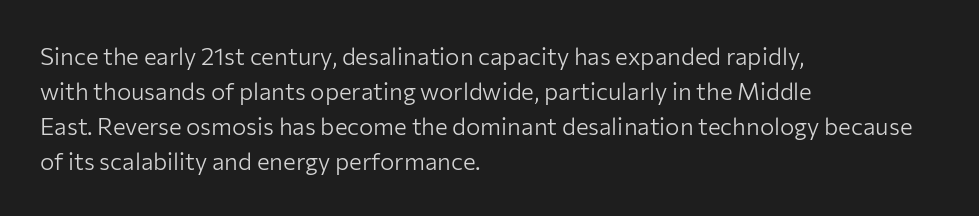
Q: Is the text bold? A: No.
Q: Is the text italic (slanted)? A: No, it is upright.
Q: Is the text underlined? A: No.
Q: How is the paragraph aligned? A: Left-aligned.
Q: Is the spacing between letters normal or unusually wide? A: Normal.
Q: Is the spacing between lines tight, normal or loose? A: Normal.
